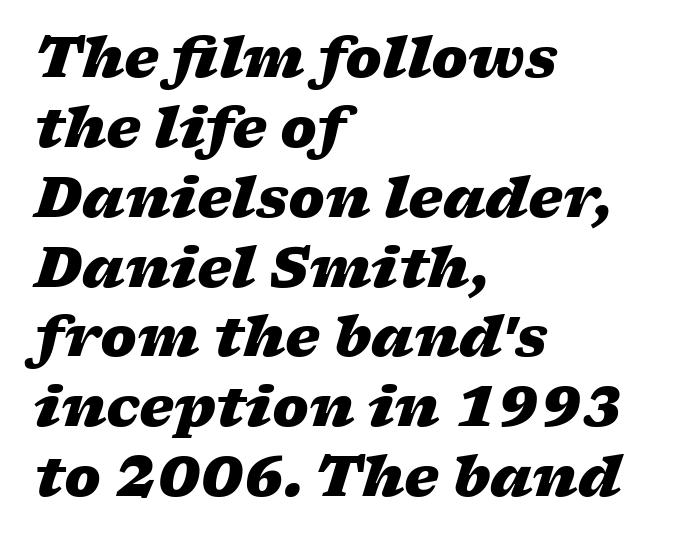
{"italic": "yes", "lean": "right", "slant_degrees": 17, "bold": "yes", "weight": "heavy", "width": "wide", "stroke_contrast": "low", "x_height": "medium", "monospaced": "no", "underline": "no", "align": "left", "line_spacing": "normal", "line_spacing_ratio": 1.27, "letter_spacing": "normal", "letter_spacing_em": 0.0, "glyph_px": 55}
